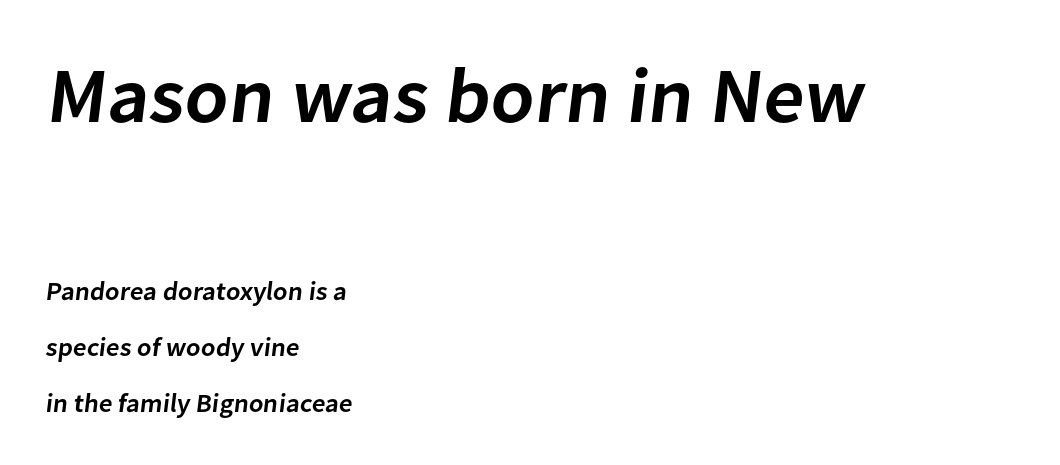
The image shows 78 px semibold sans-serif type; set left-aligned, loose line spacing (2.14x), normal letter spacing, not underlined; the first (top) block is 3.0x larger; low stroke contrast and a medium x-height.
